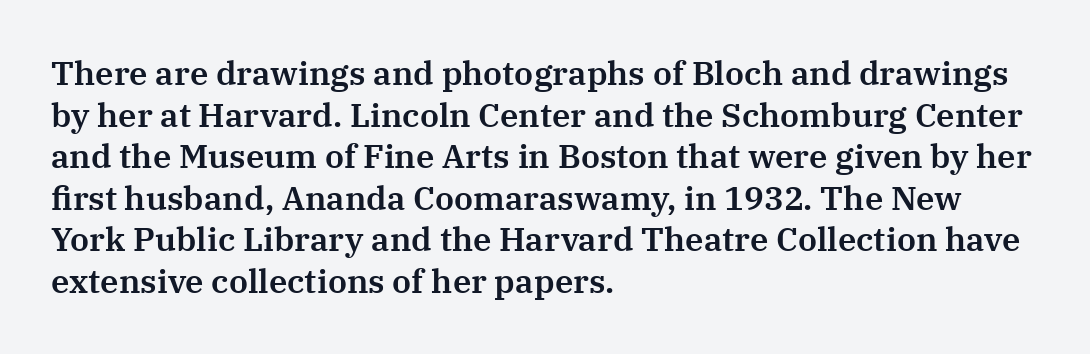
{"serif": "yes", "italic": "no", "width": "normal", "stroke_contrast": "medium", "x_height": "medium", "monospaced": "no", "underline": "no", "align": "left", "line_spacing": "normal", "line_spacing_ratio": 1.26, "letter_spacing": "normal", "letter_spacing_em": 0.0, "glyph_px": 33}
